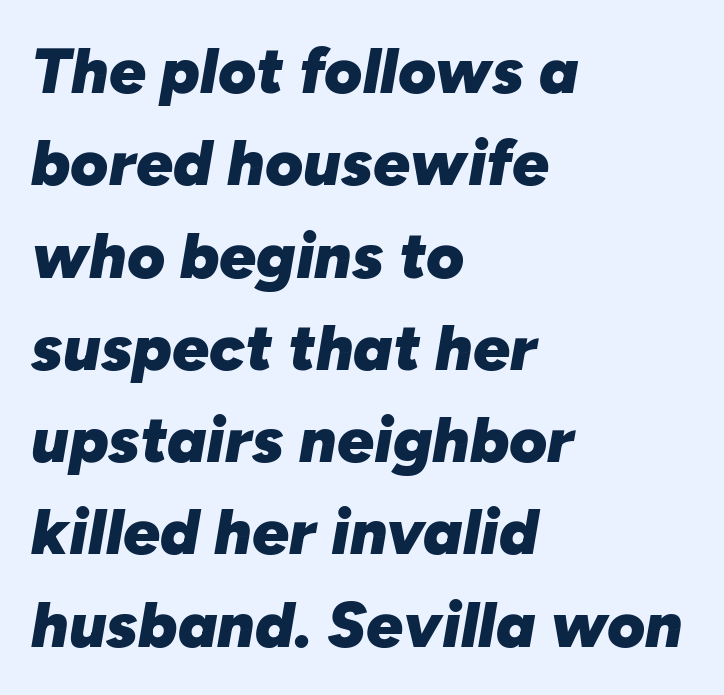
Q: Is the text bold? A: Yes.
Q: Is the text italic (slanted)? A: Yes, it leans right by about 10 degrees.
Q: Is the text underlined? A: No.
Q: How is the paragraph aligned? A: Left-aligned.
Q: Is the spacing between letters normal or unusually wide? A: Normal.
Q: Is the spacing between lines tight, normal or loose? A: Normal.
Q: Width (condensed, normal, or wide)? A: Normal.
Q: Stroke contrast? A: Low.
Q: x-height? A: Medium.
Q: Monospaced? A: No.
